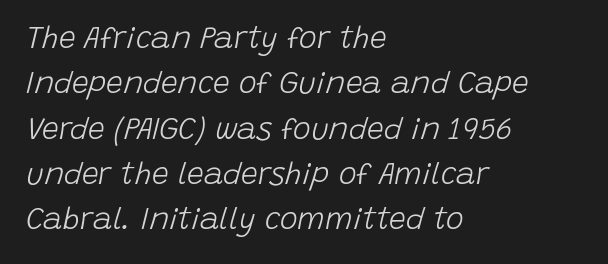
Between one letter and the next there's only the usual sliver of space. The passage shown leans; its letterforms are oblique. The rendering anchors every line to the left-hand side. Anything drawn beneath the words? Only blank space.
